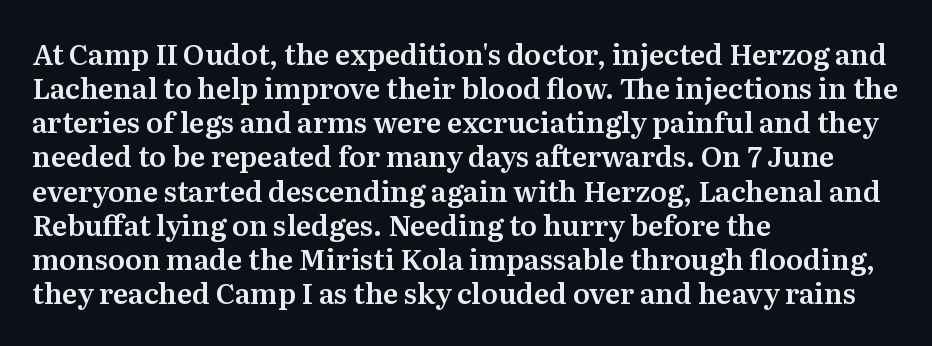
{"serif": "yes", "italic": "no", "width": "normal", "stroke_contrast": "medium", "x_height": "medium", "monospaced": "no", "underline": "no", "align": "left", "line_spacing_ratio": 1.22, "letter_spacing": "normal", "letter_spacing_em": 0.0, "glyph_px": 28}
